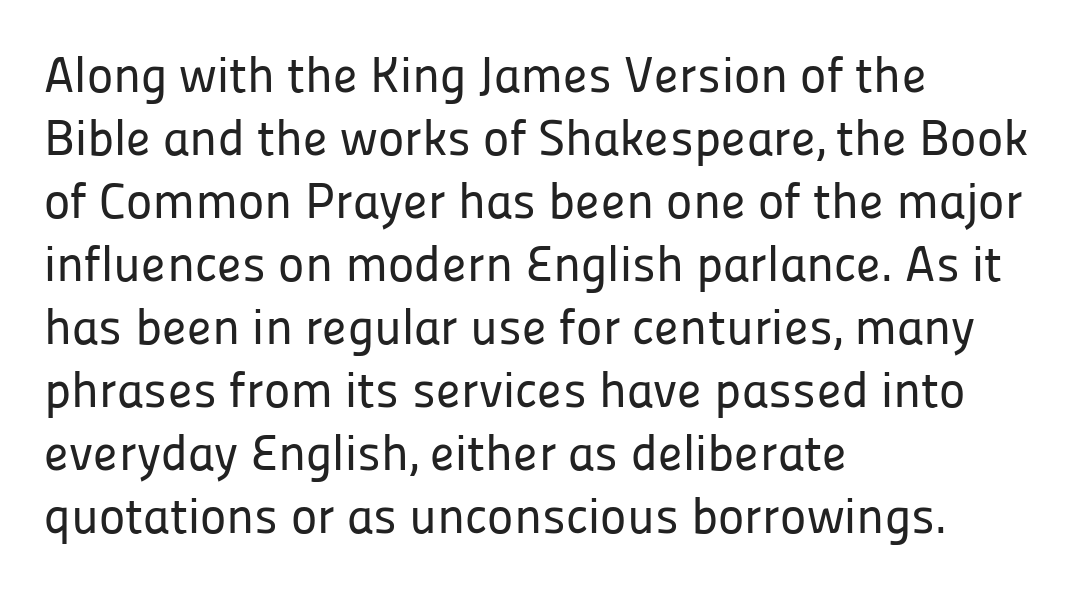
Q: Is the text italic (slanted)? A: No, it is upright.
Q: Is the typeface a serif or a sans-serif typeface? A: Sans-serif.
Q: Is the text underlined? A: No.
Q: How is the paragraph aligned? A: Left-aligned.
Q: Is the spacing between letters normal or unusually wide? A: Normal.
Q: Is the spacing between lines tight, normal or loose? A: Normal.
Q: Width (condensed, normal, or wide)? A: Normal.
Q: Stroke contrast? A: Low.
Q: x-height? A: Medium.
Q: Monospaced? A: No.
